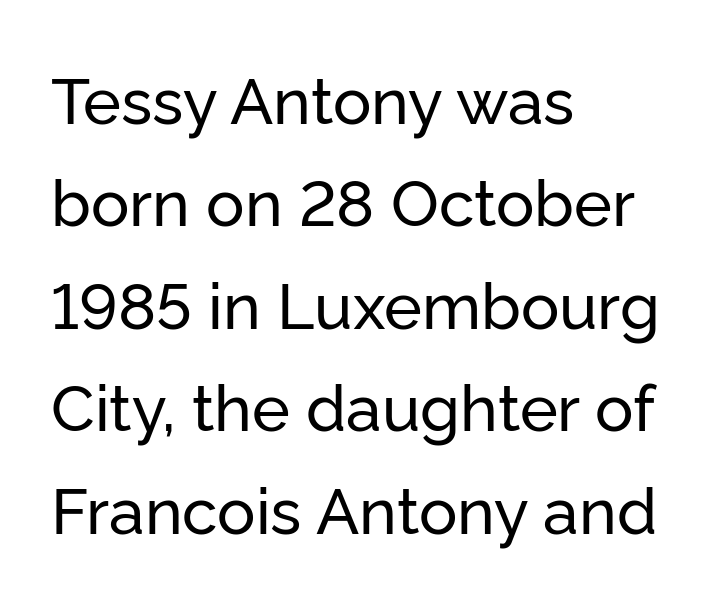
{"serif": "no", "italic": "no", "width": "normal", "stroke_contrast": "low", "x_height": "medium", "monospaced": "no", "underline": "no", "align": "left", "line_spacing": "normal", "line_spacing_ratio": 1.6, "letter_spacing": "normal", "letter_spacing_em": 0.0, "glyph_px": 64}
